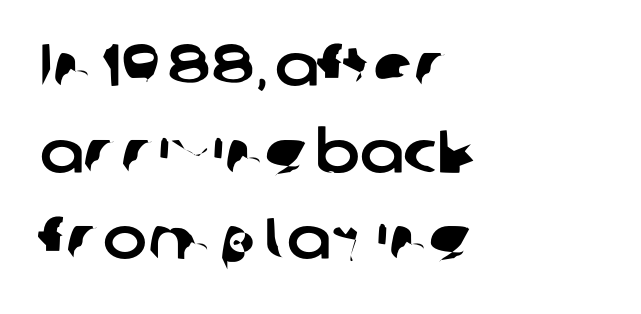
{"serif": "no", "width": "normal", "stroke_contrast": "low", "x_height": "medium", "monospaced": "no", "underline": "no", "align": "left", "line_spacing": "normal", "line_spacing_ratio": 1.47, "letter_spacing": "normal", "letter_spacing_em": 0.0, "glyph_px": 59}
